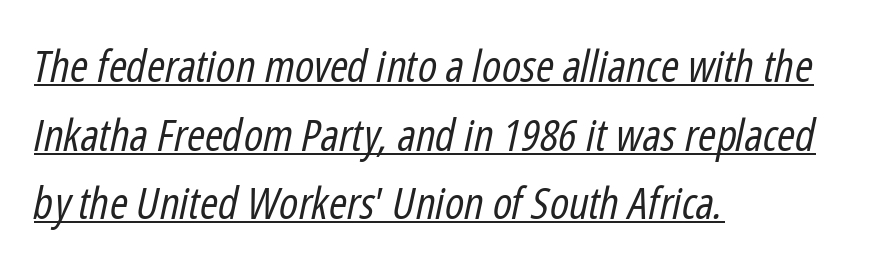
Does the lettering tilt? It does — this is italic. The strokes carry an ordinary text weight at most. A typesetter would call this leading conventional body-copy spacing. You can see a thin bar hugging the bottom of the glyphs. The letters advance in unequal steps, a hallmark of proportional type.
